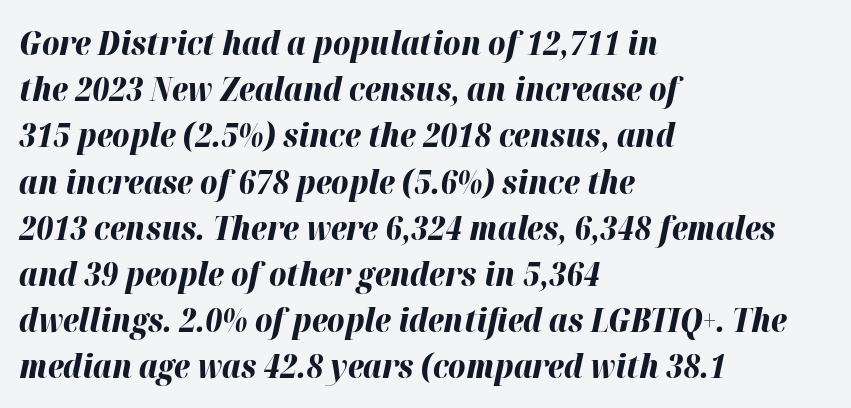
Looks like regular typesetting: each glyph gets only the width it needs. Honestly, there is no underline to notice here at all. When letters slant like this, we call the style italic. Emphasis by weight is at full strength: bold.
